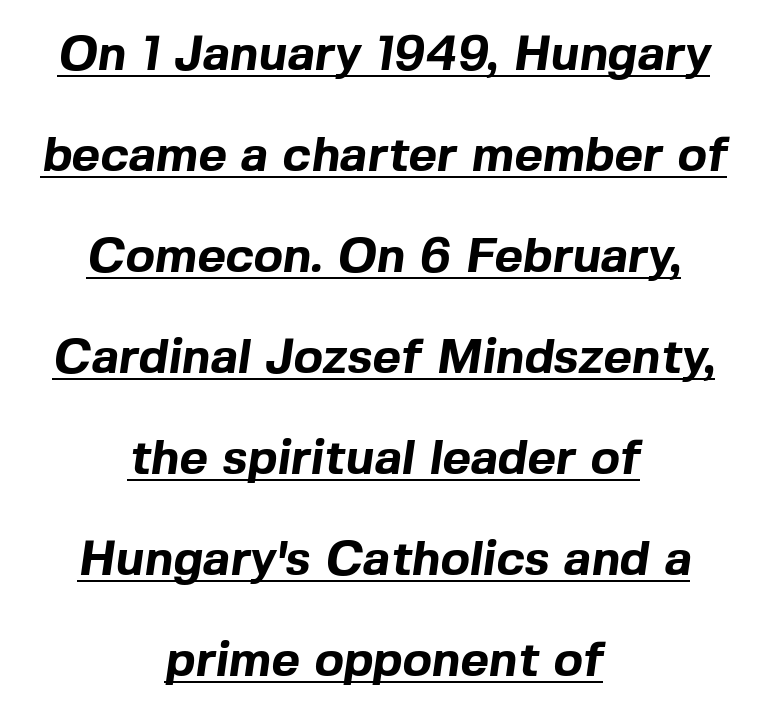
Q: Is the text bold? A: Yes.
Q: Is the typeface a serif or a sans-serif typeface? A: Sans-serif.
Q: Is the text underlined? A: Yes.
Q: How is the paragraph aligned? A: Centered.
Q: Is the spacing between letters normal or unusually wide? A: Normal.
Q: Is the spacing between lines tight, normal or loose? A: Loose.
Q: Width (condensed, normal, or wide)? A: Normal.
Q: x-height? A: Medium.
Q: Monospaced? A: No.
